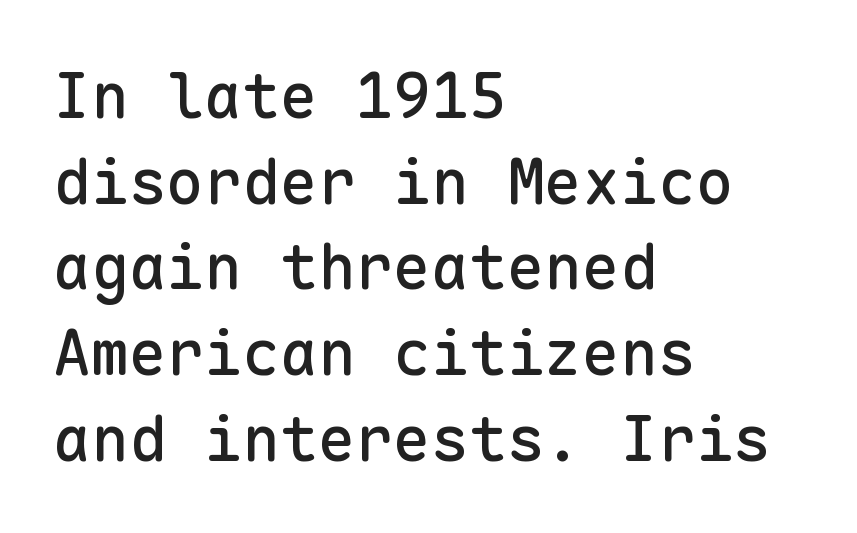
Q: Is the text italic (slanted)? A: No, it is upright.
Q: Is the typeface a serif or a sans-serif typeface? A: Sans-serif.
Q: Is the text underlined? A: No.
Q: How is the paragraph aligned? A: Left-aligned.
Q: Is the spacing between letters normal or unusually wide? A: Normal.
Q: Is the spacing between lines tight, normal or loose? A: Normal.
Q: Width (condensed, normal, or wide)? A: Normal.
Q: Stroke contrast? A: Low.
Q: x-height? A: Medium.
Q: Monospaced? A: Yes.
